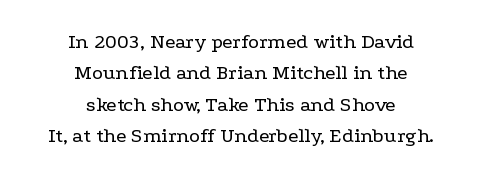
{"italic": "no", "bold": "no", "underline": "no", "align": "center", "line_spacing": "normal", "line_spacing_ratio": 1.5, "letter_spacing": "normal", "letter_spacing_em": 0.0, "glyph_px": 21}
